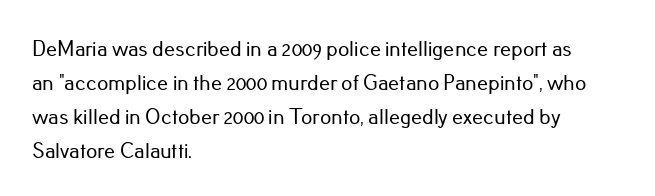
Inter-character spacing is left at the font's built-in metrics. A bare baseline throughout the passage. The typography opts for an upright posture over an oblique one. Casual observation: everything's shoved over to the left.
